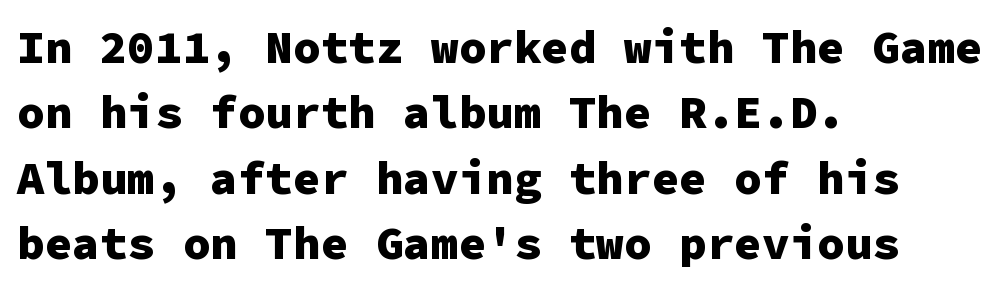
{"serif": "no", "italic": "no", "bold": "yes", "weight": "heavy", "width": "normal", "stroke_contrast": "low", "x_height": "medium", "monospaced": "yes", "underline": "no", "align": "left", "line_spacing": "normal", "line_spacing_ratio": 1.42, "letter_spacing": "normal", "letter_spacing_em": 0.0, "glyph_px": 46}
